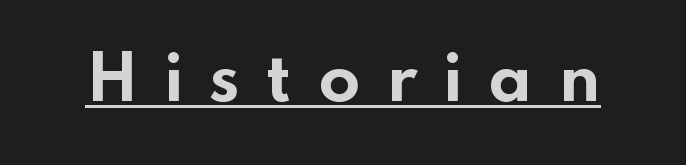
Spacing verdict: proportional, widths tailored to each character. The text was rendered using a sans face with plain stroke endings. Pretty heavy lettering here — definitely bold. A baseline rule has been typeset under these characters.
